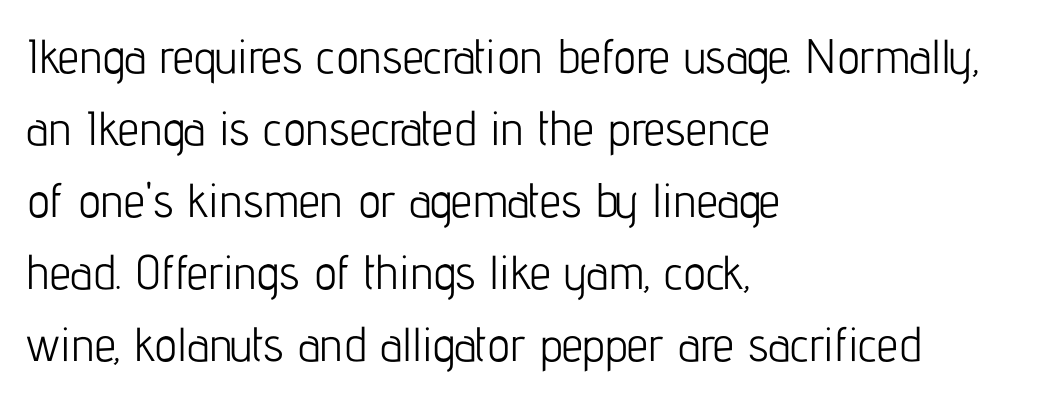
Q: Is the text bold? A: No.
Q: Is the text italic (slanted)? A: No, it is upright.
Q: Is the typeface a serif or a sans-serif typeface? A: Sans-serif.
Q: Is the text underlined? A: No.
Q: How is the paragraph aligned? A: Left-aligned.
Q: Is the spacing between letters normal or unusually wide? A: Normal.
Q: Is the spacing between lines tight, normal or loose? A: Normal.
Q: Width (condensed, normal, or wide)? A: Condensed.
Q: Stroke contrast? A: Low.
Q: x-height? A: Medium.
Q: Monospaced? A: No.
